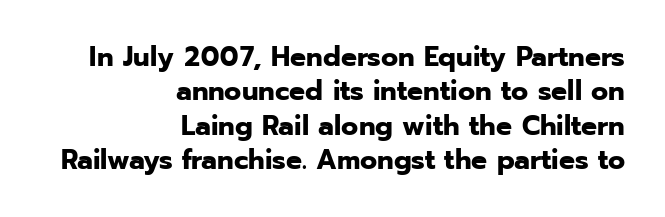
{"serif": "no", "italic": "no", "bold": "yes", "weight": "bold", "width": "normal", "stroke_contrast": "low", "x_height": "medium", "monospaced": "no", "underline": "no", "align": "right", "line_spacing_ratio": 1.23, "letter_spacing": "normal", "letter_spacing_em": 0.0, "glyph_px": 28}
